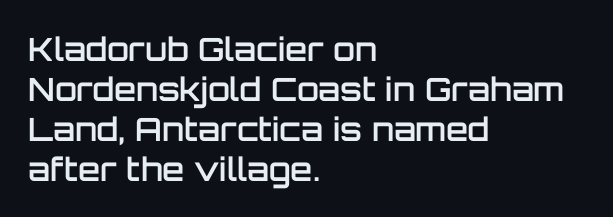
Q: Is the text bold? A: Semi-bold.
Q: Is the text italic (slanted)? A: No, it is upright.
Q: Is the typeface a serif or a sans-serif typeface? A: Sans-serif.
Q: Is the text underlined? A: No.
Q: How is the paragraph aligned? A: Left-aligned.
Q: Is the spacing between letters normal or unusually wide? A: Normal.
Q: Is the spacing between lines tight, normal or loose? A: Normal.
Q: Width (condensed, normal, or wide)? A: Normal.
Q: Stroke contrast? A: Low.
Q: x-height? A: Large.
Q: Monospaced? A: No.
